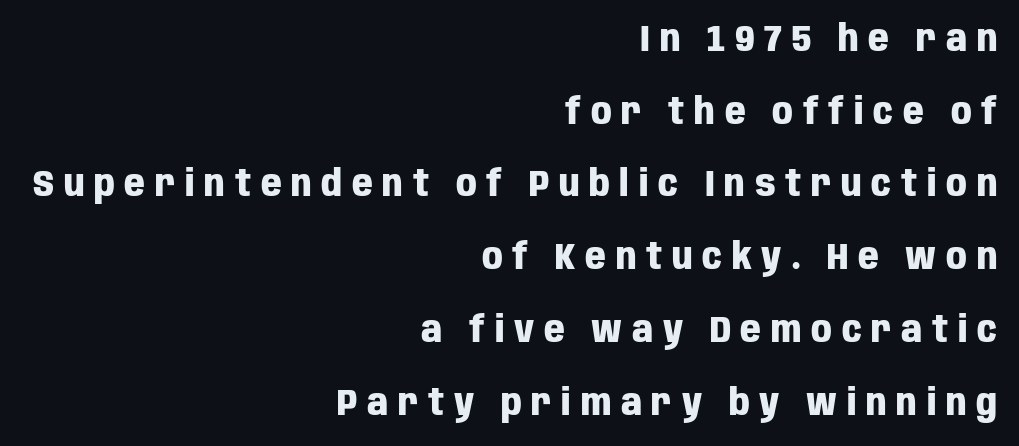
Q: Is the text bold? A: Yes.
Q: Is the text italic (slanted)? A: No, it is upright.
Q: Is the typeface a serif or a sans-serif typeface? A: Sans-serif.
Q: Is the text underlined? A: No.
Q: How is the paragraph aligned? A: Right-aligned.
Q: Is the spacing between letters normal or unusually wide? A: Unusually wide.
Q: Is the spacing between lines tight, normal or loose? A: Loose.
Q: Width (condensed, normal, or wide)? A: Condensed.
Q: Stroke contrast? A: Low.
Q: x-height? A: Large.
Q: Monospaced? A: No.
